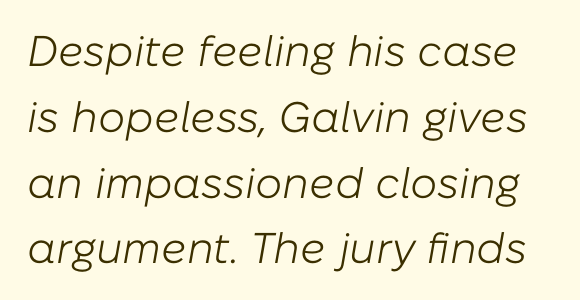
The image shows 43 px light type, italic (leaning right); set normal line spacing (1.53x), normal letter spacing, not underlined; low stroke contrast and a medium x-height.
